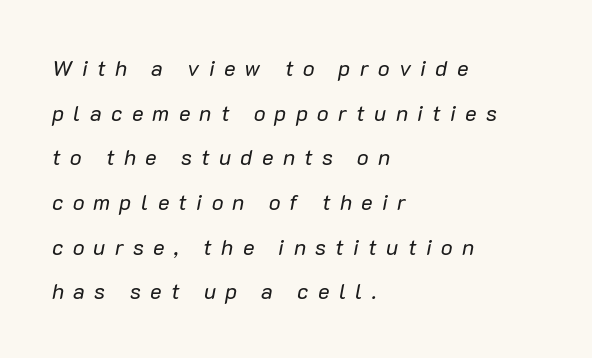
{"italic": "yes", "lean": "right", "slant_degrees": 10, "bold": "no", "underline": "no", "align": "left", "line_spacing": "loose", "line_spacing_ratio": 2.03, "letter_spacing": "wide", "letter_spacing_em": 0.42, "glyph_px": 22}
